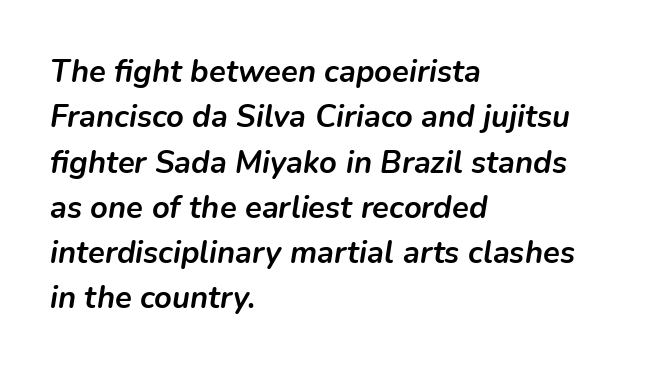
The image shows 31 px semibold type, italic (leaning right); set left-aligned, normal line spacing (1.46x), normal letter spacing, not underlined; low stroke contrast and a medium x-height.
